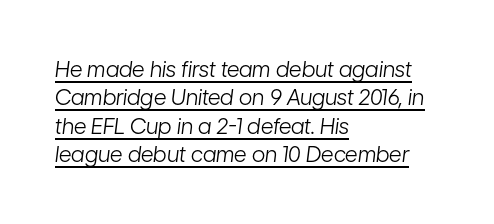
The image shows 22 px text type, italic (leaning right); set left-aligned, normal line spacing (1.29x), normal letter spacing, underlined.
